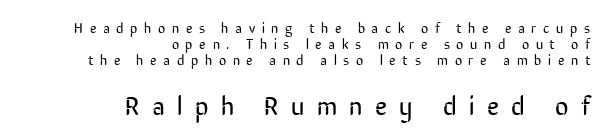
This sample trades vertical openness for compactness between lines. Posture: upright roman. No chunkiness to these letters — they're not bold. The emphasis by scale lands on block number two, below. Honestly, the letter spacing is so wide it's the main thing you notice.
